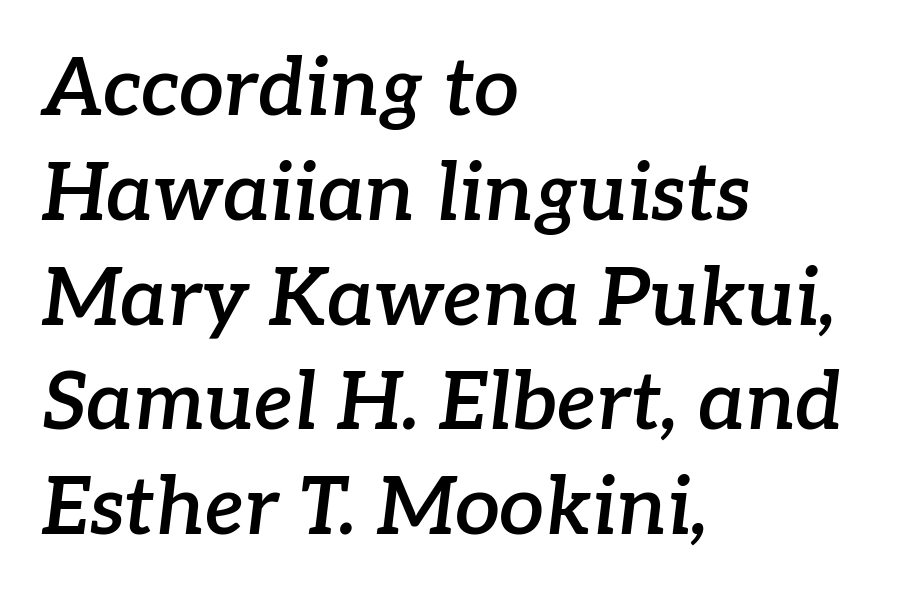
Q: Is the text bold? A: Semi-bold.
Q: Is the text italic (slanted)? A: Yes, it leans right by about 7 degrees.
Q: Is the typeface a serif or a sans-serif typeface? A: Serif.
Q: Is the text underlined? A: No.
Q: How is the paragraph aligned? A: Left-aligned.
Q: Is the spacing between letters normal or unusually wide? A: Normal.
Q: Is the spacing between lines tight, normal or loose? A: Normal.
Q: Width (condensed, normal, or wide)? A: Normal.
Q: Stroke contrast? A: Low.
Q: x-height? A: Medium.
Q: Monospaced? A: No.
